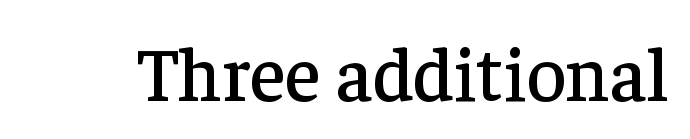
{"serif": "yes", "italic": "no", "width": "normal", "stroke_contrast": "low", "x_height": "medium", "monospaced": "no", "underline": "no", "letter_spacing": "normal", "letter_spacing_em": 0.0, "glyph_px": 76}
